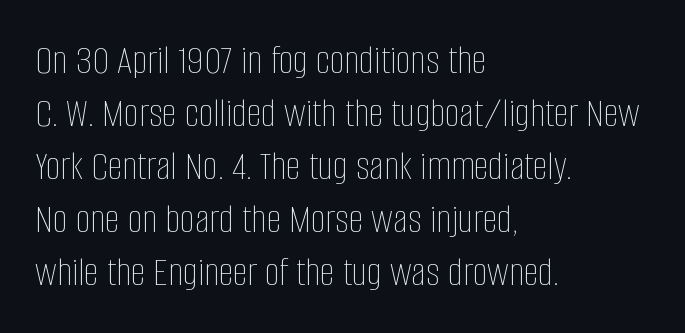
Quick note: underline off. A quiet, ordinary-to-light weight characterises the typeface. Leading matches the norm, producing a regular column. Does extra space separate the letters? No, they use regular spacing. Line beginnings align vertically; line endings do not. The letters stand upright; this is a roman face.
